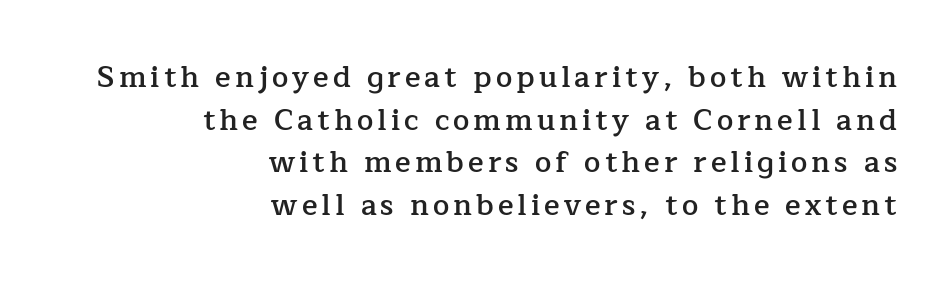
You could not count columns in this text — the font is proportionally spaced. Every stem runs plumb, perpendicular to the baseline. Stroke terminals: seriffed. One glance says typical: line gaps are just what's usual. Underlining? Definitely not there. Each line ends at the same right margin while the left side varies.
